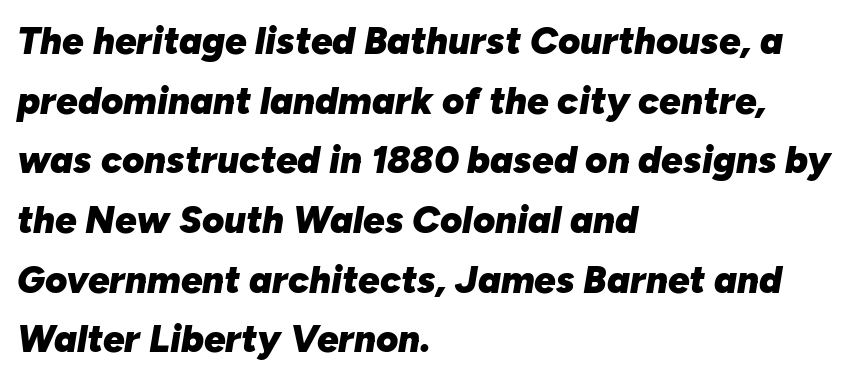
The image shows 38 px heavy type, italic (leaning right); set left-aligned, normal line spacing (1.57x), normal letter spacing, not underlined; low stroke contrast and a medium x-height.
